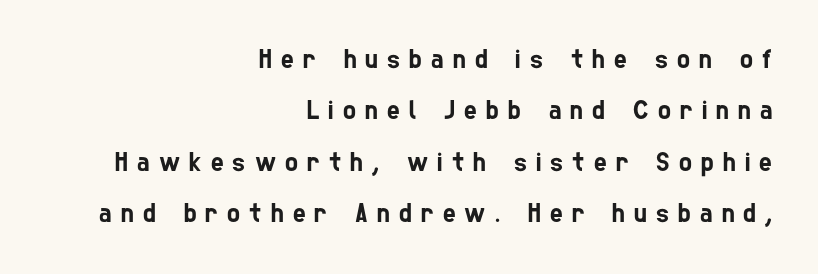
Q: Is the text underlined? A: No.
Q: How is the paragraph aligned? A: Right-aligned.
Q: Is the spacing between letters normal or unusually wide? A: Unusually wide.
Q: Is the spacing between lines tight, normal or loose? A: Loose.
